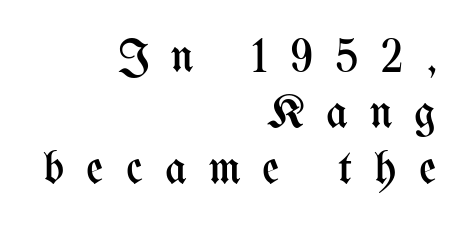
Nobody drew a line under any word here. Ink coverage per letter is moderate at most. The face used here is rendered with a markedly widened letterfit. These lines are rendered in a variable-pitch font. The text block is weighted toward the right margin, trailing off unevenly leftward. Style check: upright.
